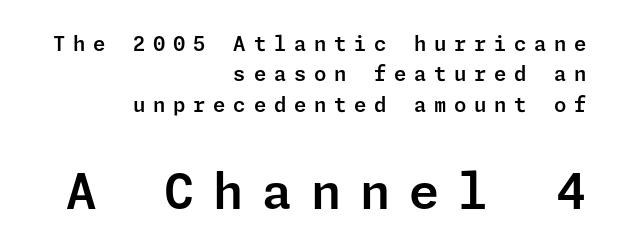
These lines were composed using upright roman letters. Which margin do the lines hug? The right one — the left edge is uneven. Leading: standard. Size hierarchy here favors the trailing block over the leading one.
